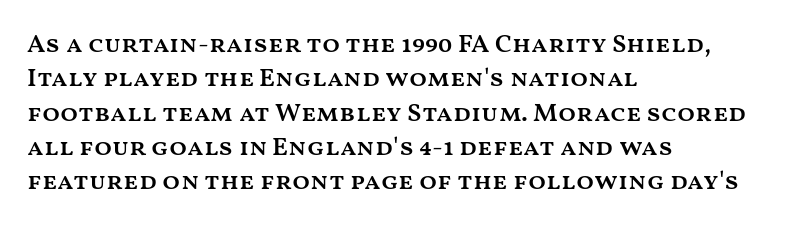
Q: Is the text bold? A: Semi-bold.
Q: Is the text italic (slanted)? A: No, it is upright.
Q: Is the text underlined? A: No.
Q: How is the paragraph aligned? A: Left-aligned.
Q: Is the spacing between letters normal or unusually wide? A: Normal.
Q: Is the spacing between lines tight, normal or loose? A: Normal.
